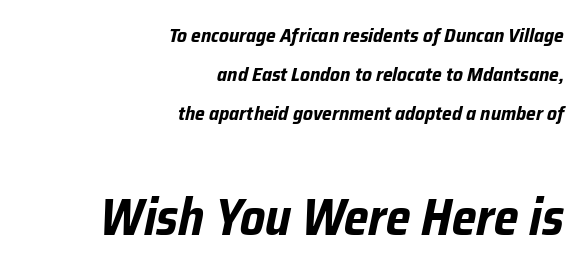
The lines are quadded right. Caption: upper text group reduced, lower text group enlarged. The tracking reads as untouched default to a designer's eye. The rendering uses natural spacing where letterforms have individual widths. Heavy, bold letterforms.
